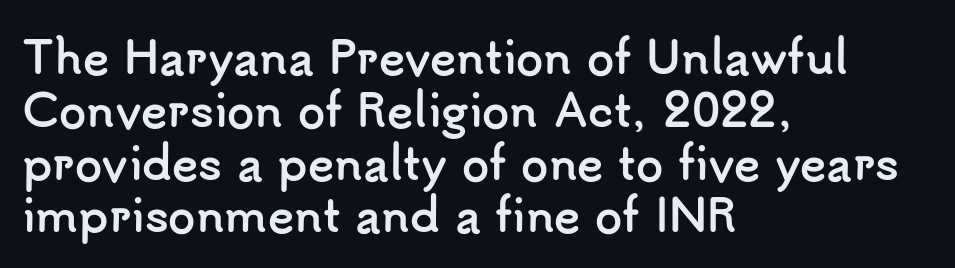
{"serif": "no", "italic": "no", "bold": "yes", "weight": "semibold", "width": "normal", "stroke_contrast": "low", "x_height": "small", "monospaced": "no", "underline": "no", "align": "left", "line_spacing_ratio": 1.2, "letter_spacing": "normal", "letter_spacing_em": 0.0, "glyph_px": 44}
